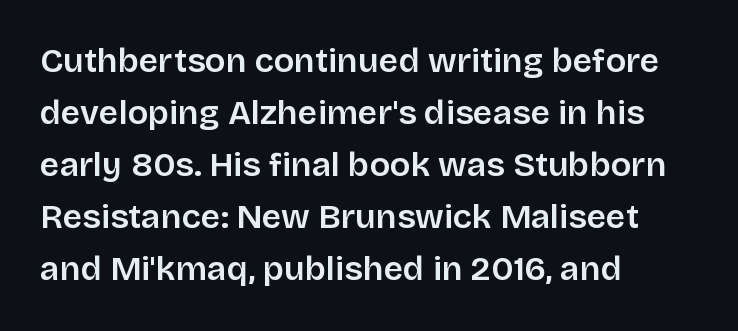
Q: Is the text bold? A: Semi-bold.
Q: Is the text italic (slanted)? A: No, it is upright.
Q: Is the typeface a serif or a sans-serif typeface? A: Sans-serif.
Q: Is the text underlined? A: No.
Q: How is the paragraph aligned? A: Left-aligned.
Q: Is the spacing between letters normal or unusually wide? A: Normal.
Q: Is the spacing between lines tight, normal or loose? A: Normal.
Q: Width (condensed, normal, or wide)? A: Normal.
Q: Stroke contrast? A: Low.
Q: x-height? A: Large.
Q: Monospaced? A: No.
